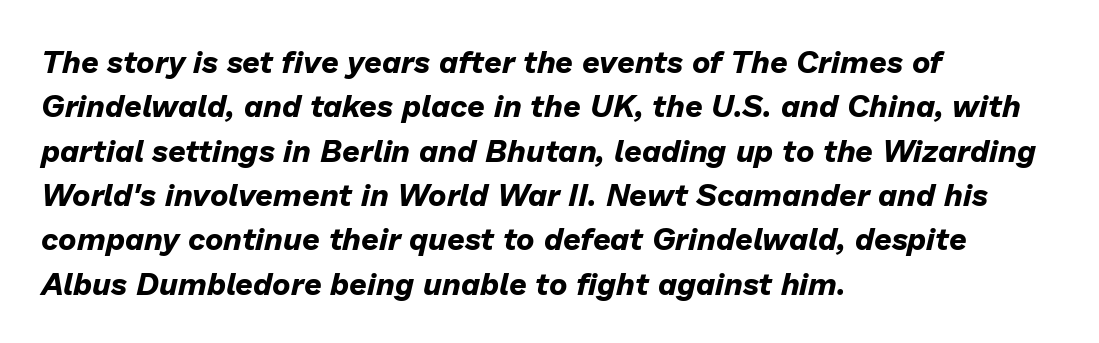
The designer left line spacing at the default. The lettering tilts uniformly, giving the passage an italic look. Only glyphs here, with clear space below each row. Pretty heavy lettering here — definitely bold. Leftover space on each line is placed entirely after the last word. These lines are rendered in a variable-pitch font.
